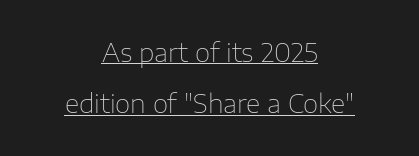
{"italic": "no", "bold": "no", "underline": "yes", "align": "center", "line_spacing": "loose", "line_spacing_ratio": 2.06, "letter_spacing": "normal", "letter_spacing_em": 0.0, "glyph_px": 25}
